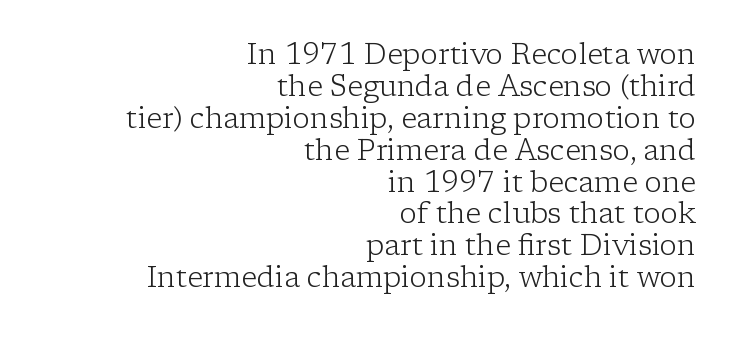
Q: Is the text bold? A: No.
Q: Is the text italic (slanted)? A: No, it is upright.
Q: Is the typeface a serif or a sans-serif typeface? A: Serif.
Q: Is the text underlined? A: No.
Q: How is the paragraph aligned? A: Right-aligned.
Q: Is the spacing between letters normal or unusually wide? A: Normal.
Q: Is the spacing between lines tight, normal or loose? A: Tight.
Q: Width (condensed, normal, or wide)? A: Normal.
Q: Stroke contrast? A: Low.
Q: x-height? A: Medium.
Q: Monospaced? A: No.
